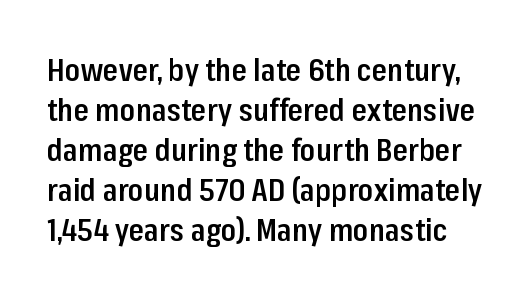
Look at the stroke-to-counter ratio: somewhat heavy, a semibold. The gap between lines stays unmarked. Every stem runs plumb, perpendicular to the baseline. Caption: standard tracking, unaltered. In terms of letterform style, serifs are entirely absent. These lines sit exactly where default settings would place them.
